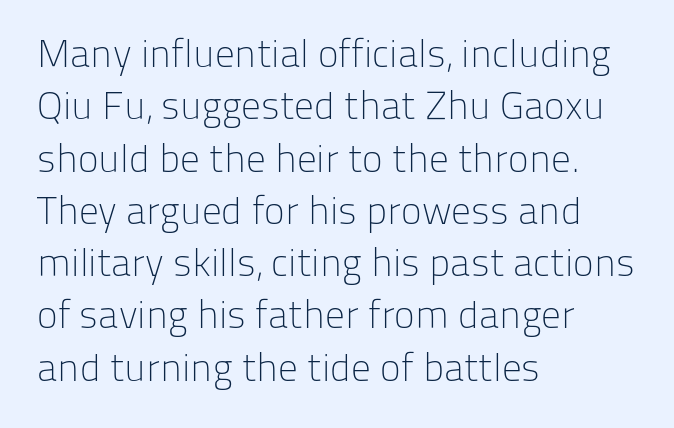
Does extra space separate the letters? No, they use regular spacing. A typesetter would mark this as roman, not italic. The line-height multiplier appears to be the usual default. This rendering features lettering with no underline.
